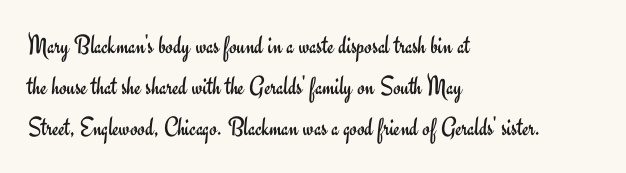
Q: Is the text bold? A: No.
Q: Is the text italic (slanted)? A: Yes.
Q: Is the text underlined? A: No.
Q: How is the paragraph aligned? A: Left-aligned.
Q: Is the spacing between letters normal or unusually wide? A: Normal.
Q: Is the spacing between lines tight, normal or loose? A: Normal.
